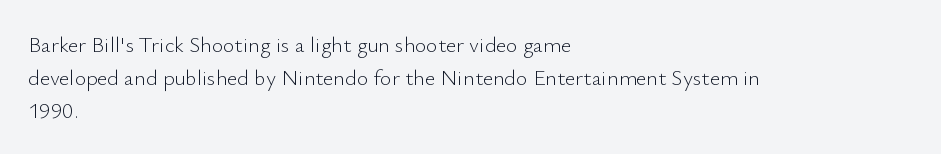
{"italic": "no", "bold": "no", "underline": "no", "align": "left", "line_spacing": "normal", "line_spacing_ratio": 1.51, "letter_spacing": "normal", "letter_spacing_em": 0.0, "glyph_px": 22}
